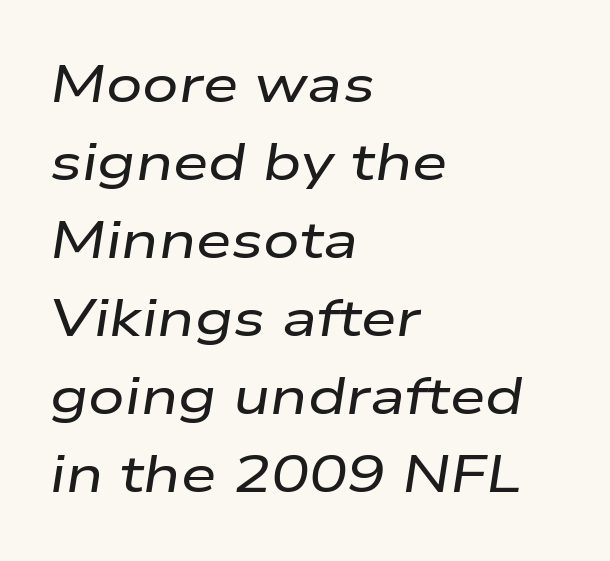
Q: Is the text italic (slanted)? A: Yes, it leans right by about 9 degrees.
Q: Is the text underlined? A: No.
Q: How is the paragraph aligned? A: Left-aligned.
Q: Is the spacing between letters normal or unusually wide? A: Normal.
Q: Is the spacing between lines tight, normal or loose? A: Normal.
Q: Width (condensed, normal, or wide)? A: Wide.
Q: Stroke contrast? A: Low.
Q: x-height? A: Medium.
Q: Monospaced? A: No.
